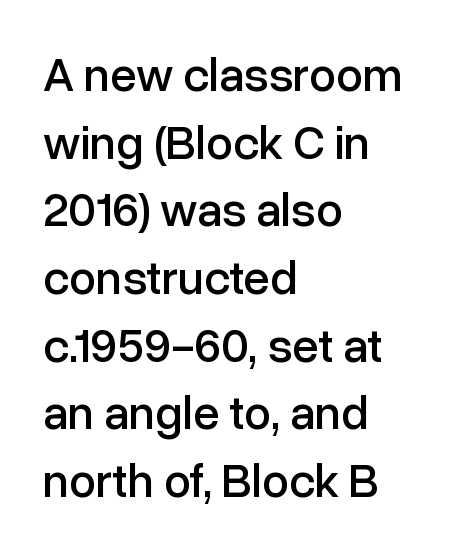
The image shows 48 px sans-serif type, upright; set left-aligned, normal line spacing (1.41x), normal letter spacing, not underlined; low stroke contrast and a medium x-height.
